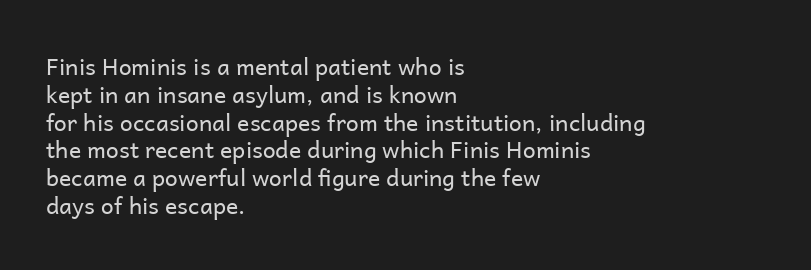
Italic: no, the glyphs are upright roman. Typeset ragged right — the left edge is the straight one. The gaps between neighbouring characters are ordinary and unremarkable. No letter is thick-stroked: the sample isn't bold. Lines of text with bare space underneath.
